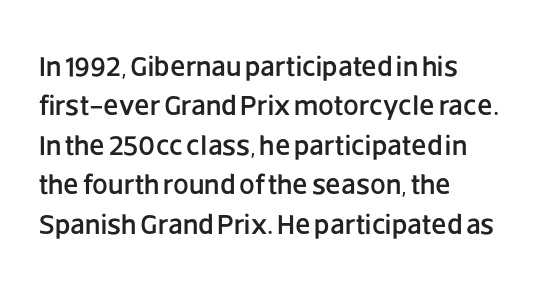
{"serif": "no", "italic": "no", "width": "normal", "stroke_contrast": "low", "x_height": "large", "monospaced": "no", "underline": "no", "align": "left", "line_spacing": "normal", "line_spacing_ratio": 1.41, "letter_spacing": "normal", "letter_spacing_em": 0.0, "glyph_px": 28}
